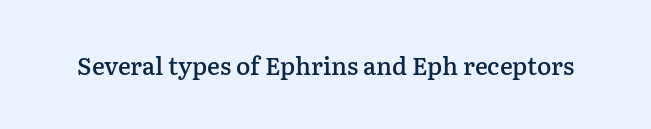
{"italic": "no", "bold": "semi", "underline": "no", "letter_spacing": "normal", "letter_spacing_em": 0.0, "glyph_px": 24}
